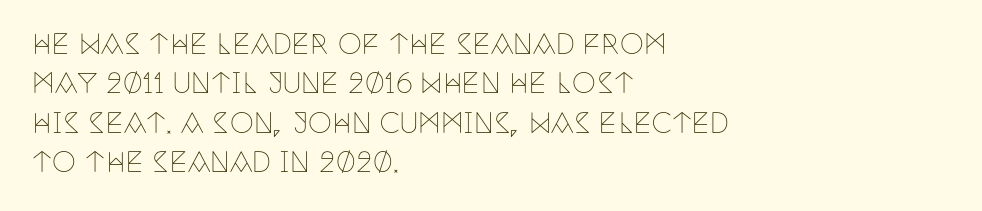
Q: Is the text bold? A: No.
Q: Is the text italic (slanted)? A: No, it is upright.
Q: Is the text underlined? A: No.
Q: How is the paragraph aligned? A: Left-aligned.
Q: Is the spacing between letters normal or unusually wide? A: Normal.
Q: Is the spacing between lines tight, normal or loose? A: Normal.
